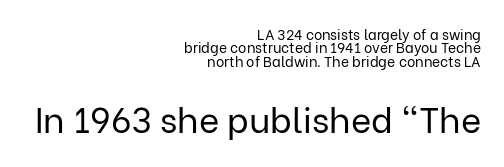
Q: Is the text bold? A: No.
Q: Is the text italic (slanted)? A: No, it is upright.
Q: Is the typeface a serif or a sans-serif typeface? A: Sans-serif.
Q: Is the text underlined? A: No.
Q: How is the paragraph aligned? A: Right-aligned.
Q: Is the spacing between letters normal or unusually wide? A: Normal.
Q: Is the spacing between lines tight, normal or loose? A: Tight.
Q: Which block of text is set in a larger size, the first (top) or the second (bottom)? A: The second (bottom) one.
Q: Width (condensed, normal, or wide)? A: Normal.
Q: Stroke contrast? A: Low.
Q: x-height? A: Medium.
Q: Monospaced? A: No.
